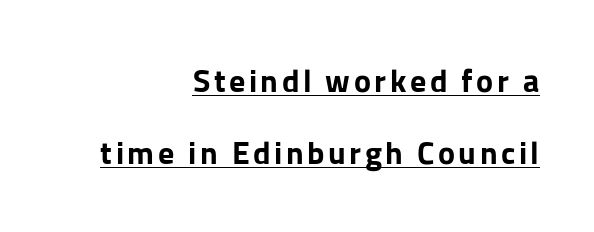
Compared with undecorated copy, this sample adds a rule below the words. You could fit nearly another row in the gap between these rows. These words are printed bold, with thick strokes throughout. What kind of face is this? One without serifs — a sans.
